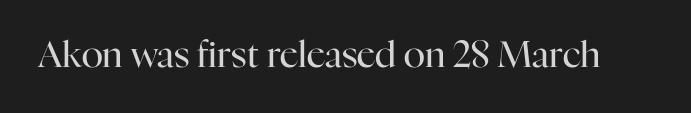
Q: Is the text bold? A: No.
Q: Is the text italic (slanted)? A: No, it is upright.
Q: Is the typeface a serif or a sans-serif typeface? A: Serif.
Q: Is the text underlined? A: No.
Q: Is the spacing between letters normal or unusually wide? A: Normal.
Q: Width (condensed, normal, or wide)? A: Normal.
Q: Stroke contrast? A: High.
Q: x-height? A: Medium.
Q: Monospaced? A: No.
